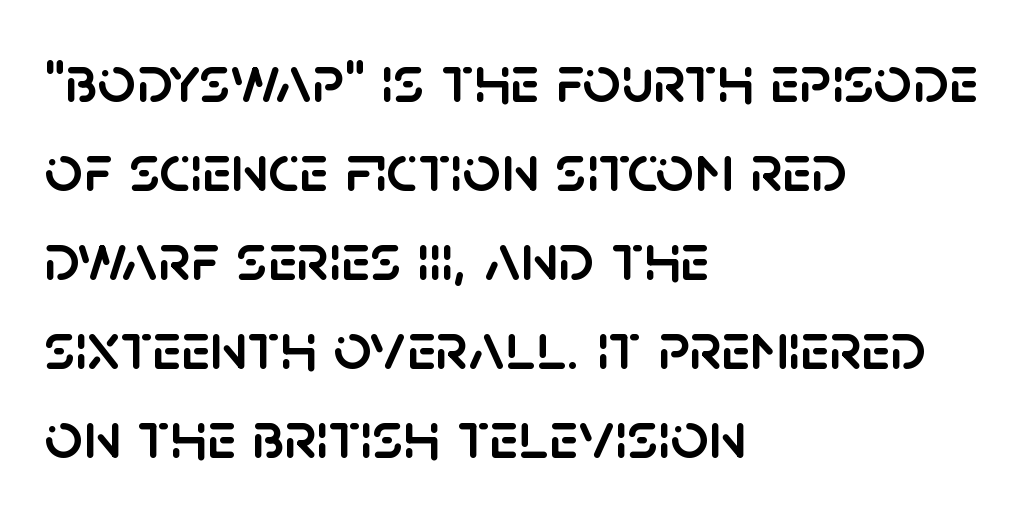
The image shows 67 px sans-serif type, upright; set left-aligned, normal line spacing (1.33x), normal letter spacing, not underlined; low stroke contrast and a large x-height.
